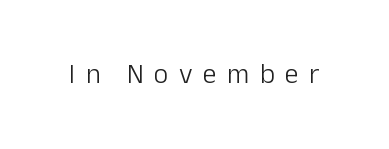
{"serif": "no", "italic": "no", "bold": "no", "weight": "light", "width": "normal", "stroke_contrast": "low", "x_height": "medium", "monospaced": "no", "underline": "no", "letter_spacing": "wide", "letter_spacing_em": 0.37, "glyph_px": 28}
